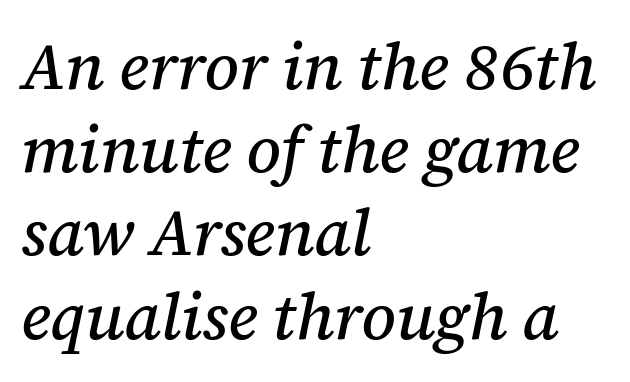
{"serif": "yes", "italic": "yes", "lean": "right", "slant_degrees": 12, "width": "normal", "stroke_contrast": "medium", "x_height": "medium", "monospaced": "no", "underline": "no", "align": "left", "line_spacing": "normal", "line_spacing_ratio": 1.28, "letter_spacing": "normal", "letter_spacing_em": 0.0, "glyph_px": 65}
